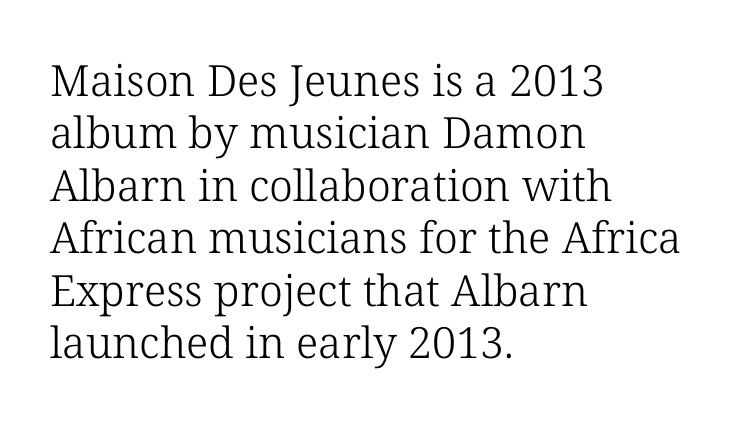
Q: Is the text bold? A: No.
Q: Is the text italic (slanted)? A: No, it is upright.
Q: Is the typeface a serif or a sans-serif typeface? A: Serif.
Q: Is the text underlined? A: No.
Q: How is the paragraph aligned? A: Left-aligned.
Q: Is the spacing between letters normal or unusually wide? A: Normal.
Q: Width (condensed, normal, or wide)? A: Normal.
Q: Stroke contrast? A: Low.
Q: x-height? A: Medium.
Q: Monospaced? A: No.
